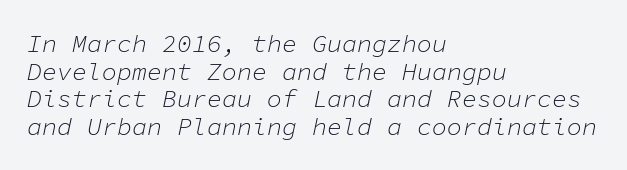
The image shows 25 px text type, italic (leaning right); set left-aligned, tight line spacing (1.11x), normal letter spacing, not underlined.
